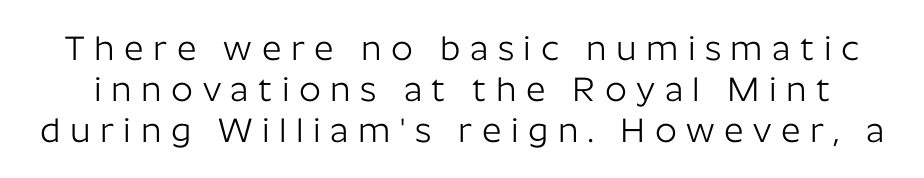
Honestly, the letter spacing is so wide it's the main thing you notice. Do the characters align in a grid? No, the font is proportional. Weight: regular or lighter. Every stem runs plumb, perpendicular to the baseline.
